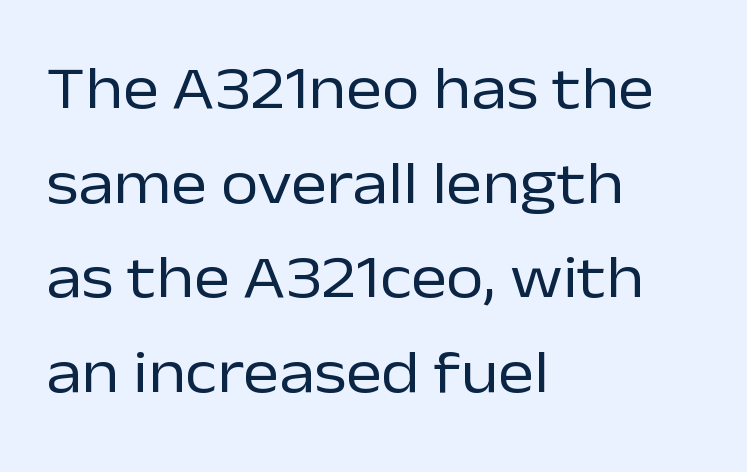
The image shows 61 px regular-weight sans-serif type, upright; set left-aligned, normal line spacing (1.55x), normal letter spacing, not underlined; low stroke contrast and a medium x-height.
